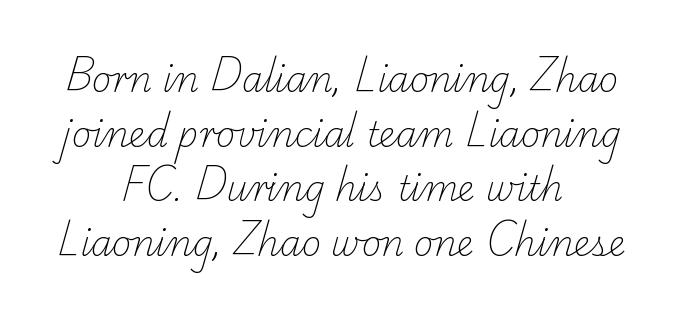
Vertically, the passage feels balanced, rows spaced as you'd expect. Both edges are ragged and mirror each other, which tells us the setting is centered. The rendering keeps characters at their native spacing. Type without underlining. The letters advance in unequal steps, a hallmark of proportional type. Are there feet on the stems? There are — it's a serif.
